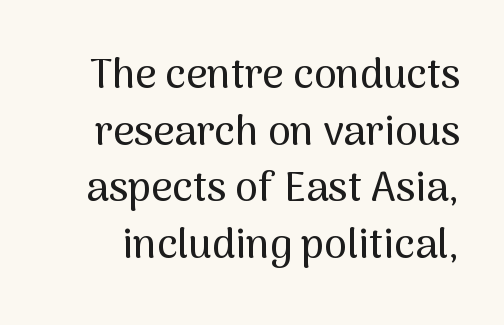
This rendering leaves character spacing at its baseline value. This sample has the flowing, uneven cadence of proportional lettering. Summary of vertical rhythm: regular, with standard interline spacing. The glyphs are unaccompanied by any horizontal stroke below them.
